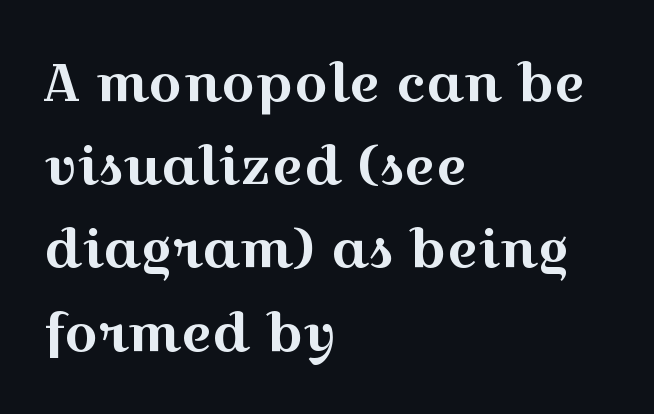
Q: Is the text italic (slanted)? A: No, it is upright.
Q: Is the typeface a serif or a sans-serif typeface? A: Serif.
Q: Is the text underlined? A: No.
Q: How is the paragraph aligned? A: Left-aligned.
Q: Is the spacing between letters normal or unusually wide? A: Normal.
Q: Is the spacing between lines tight, normal or loose? A: Normal.
Q: Width (condensed, normal, or wide)? A: Wide.
Q: x-height? A: Medium.
Q: Monospaced? A: No.
